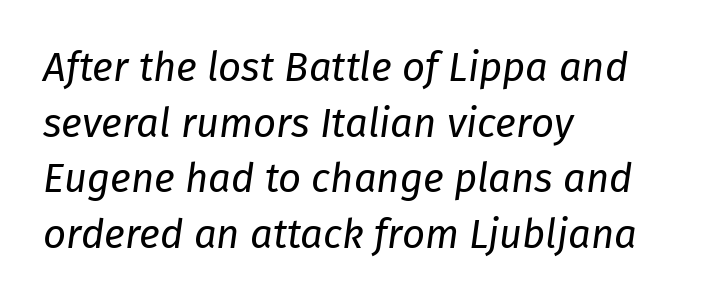
You could not count columns in this text — the font is proportionally spaced. Line starts are locked; line ends wander. The line-height multiplier appears to be the usual default. Ink coverage per letter is moderate at most.
